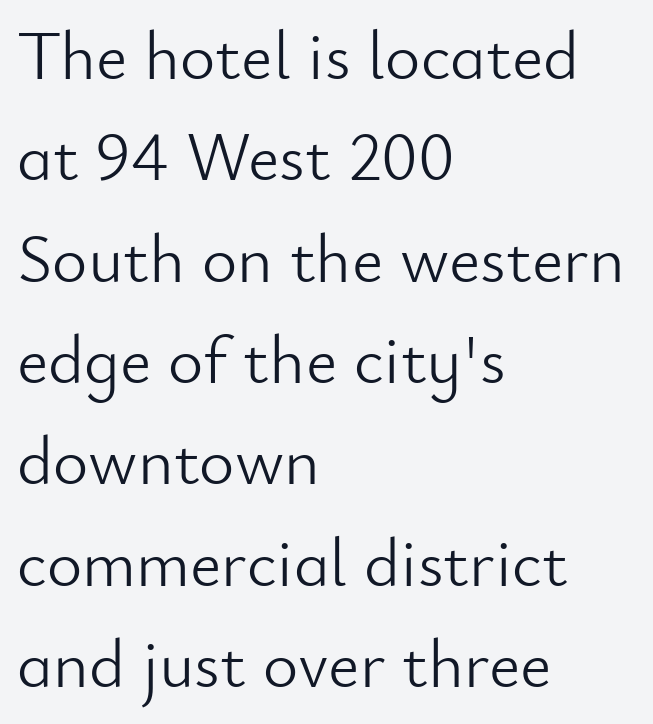
{"serif": "no", "italic": "no", "bold": "no", "weight": "light", "width": "normal", "stroke_contrast": "low", "x_height": "small", "monospaced": "no", "underline": "no", "align": "left", "line_spacing": "normal", "line_spacing_ratio": 1.49, "letter_spacing": "normal", "letter_spacing_em": 0.0, "glyph_px": 68}
